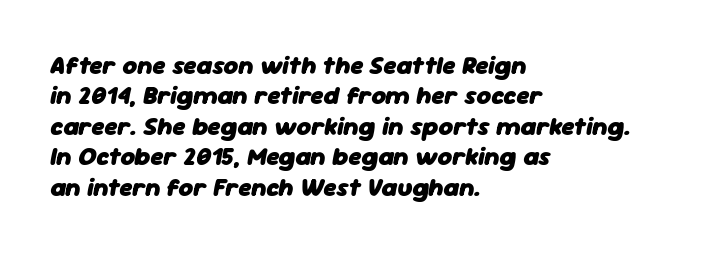
{"italic": "yes", "lean": "right", "slant_degrees": 11, "bold": "yes", "underline": "no", "align": "left", "line_spacing_ratio": 1.22, "letter_spacing": "normal", "letter_spacing_em": 0.0, "glyph_px": 25}
